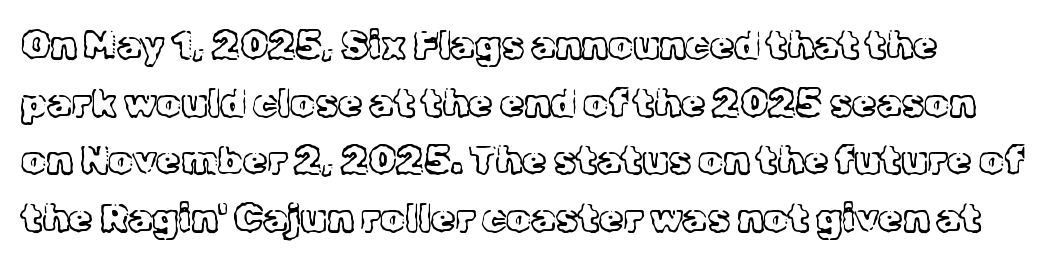
Q: Is the text bold? A: No.
Q: Is the text italic (slanted)? A: No, it is upright.
Q: Is the typeface a serif or a sans-serif typeface? A: Serif.
Q: Is the text underlined? A: No.
Q: Is the spacing between letters normal or unusually wide? A: Normal.
Q: Is the spacing between lines tight, normal or loose? A: Normal.
Q: Width (condensed, normal, or wide)? A: Normal.
Q: x-height? A: Medium.
Q: Monospaced? A: No.
